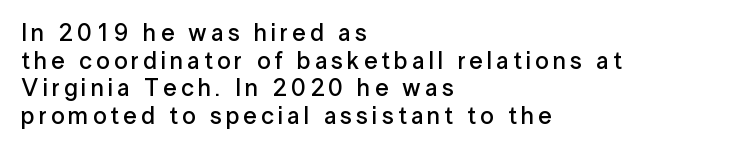
The image shows 24 px text type, upright; set left-aligned, tight line spacing (1.15x), not underlined.
